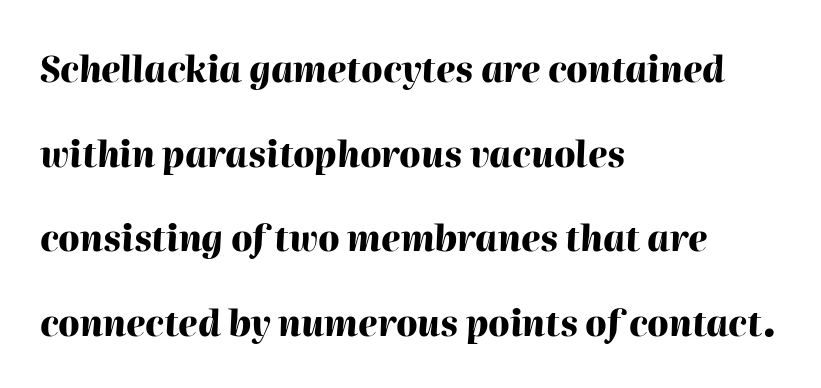
The image shows 35 px heavy type, italic (leaning right); set left-aligned, loose line spacing (2.42x), normal letter spacing, not underlined; high stroke contrast and a medium x-height.
